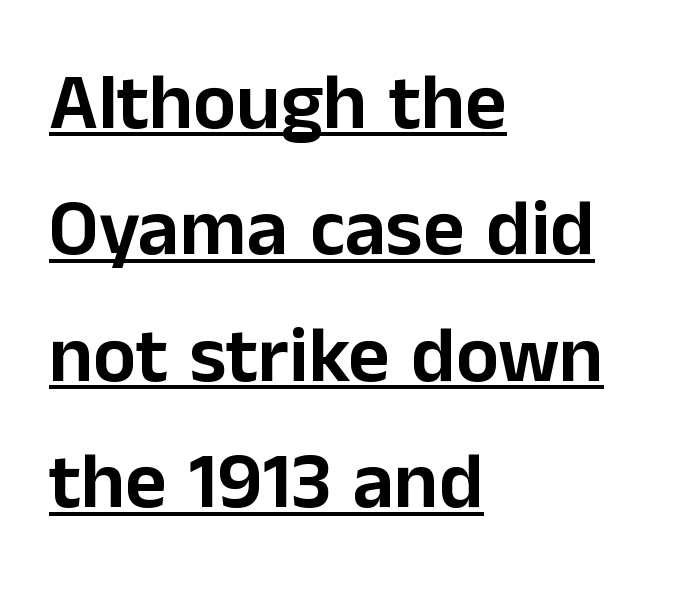
Q: Is the text italic (slanted)? A: No, it is upright.
Q: Is the typeface a serif or a sans-serif typeface? A: Sans-serif.
Q: Is the text underlined? A: Yes.
Q: How is the paragraph aligned? A: Left-aligned.
Q: Is the spacing between letters normal or unusually wide? A: Normal.
Q: Is the spacing between lines tight, normal or loose? A: Normal.
Q: Width (condensed, normal, or wide)? A: Normal.
Q: Stroke contrast? A: Low.
Q: x-height? A: Medium.
Q: Monospaced? A: No.
